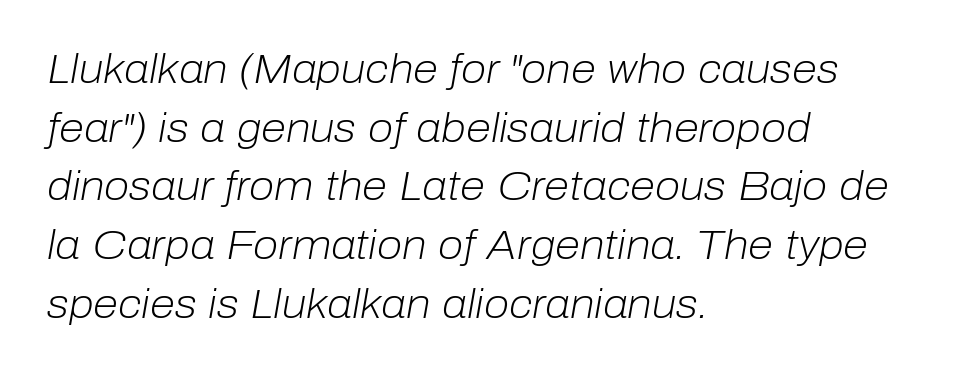
Nothing heavy about these letters — not bold at all. Compared with a centered layout, this one pins lines to the left instead. Glance below the letters and you will spot only blank space. This sample keeps an unexceptional amount of space between lines. A typesetter would call this proportional, since set widths differ per character. Default kerning and tracking; the words read as compact shapes.
